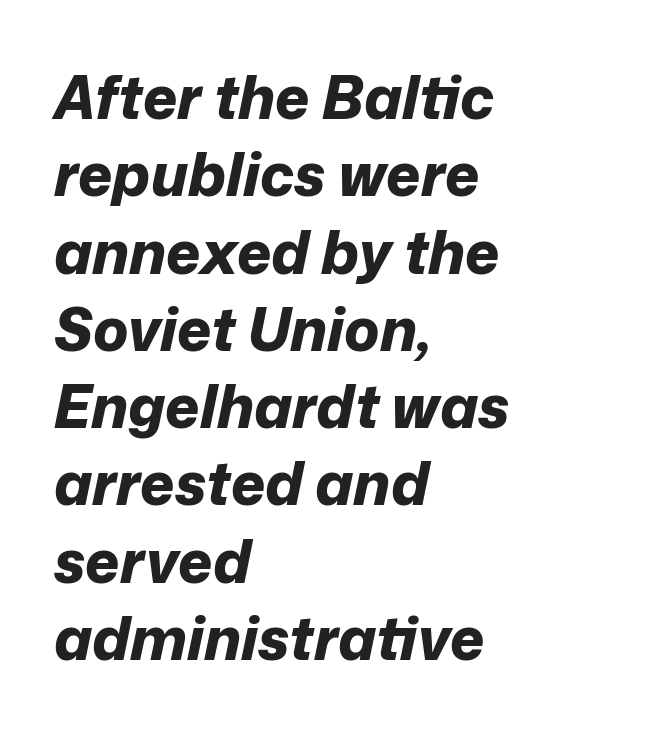
All the whitespace from short lines collects on the right. These lines are rendered in a variable-pitch font. Underlining? Definitely not there. Slanted lettering throughout. Successive baselines arrive at the customary interval. No extra tracking has been applied to these lines.
